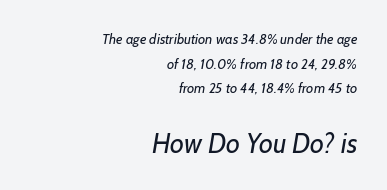
Q: Is the text bold? A: No.
Q: Is the text underlined? A: No.
Q: How is the paragraph aligned? A: Right-aligned.
Q: Is the spacing between letters normal or unusually wide? A: Normal.
Q: Which block of text is set in a larger size, the first (top) or the second (bottom)? A: The second (bottom) one.
